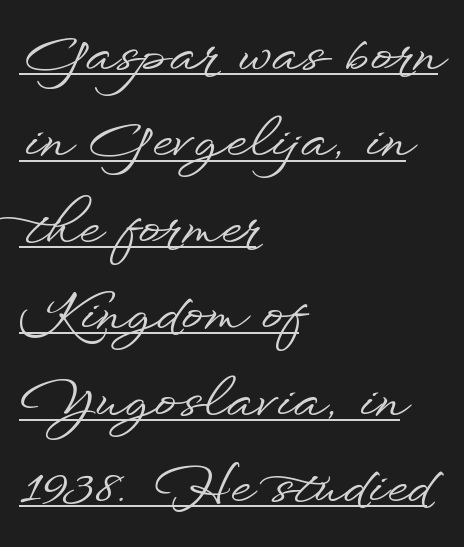
{"serif": "no", "width": "wide", "stroke_contrast": "low", "x_height": "small", "monospaced": "no", "underline": "yes", "align": "left", "line_spacing": "normal", "line_spacing_ratio": 1.6, "letter_spacing": "normal", "letter_spacing_em": 0.0, "glyph_px": 54}
